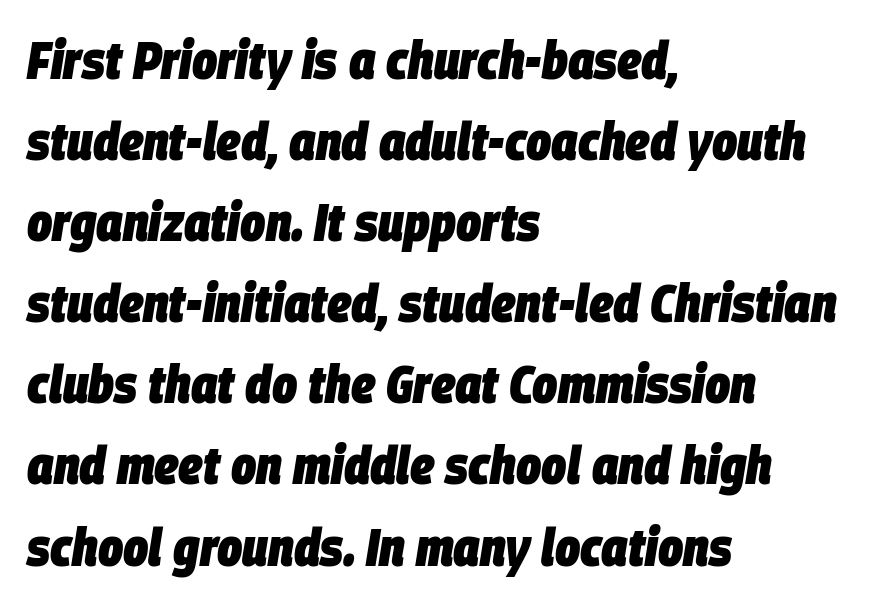
{"italic": "yes", "lean": "right", "slant_degrees": 9, "bold": "yes", "weight": "heavy", "width": "condensed", "stroke_contrast": "low", "x_height": "large", "monospaced": "no", "underline": "no", "align": "left", "line_spacing": "normal", "line_spacing_ratio": 1.53, "letter_spacing": "normal", "letter_spacing_em": 0.0, "glyph_px": 53}
